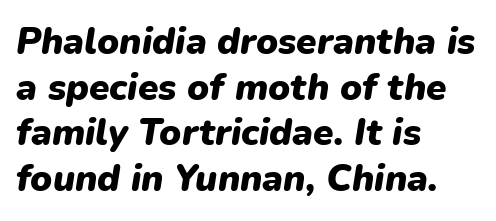
The image shows 37 px heavy type, italic (leaning right); set left-aligned, line spacing 1.23x, normal letter spacing, not underlined; low stroke contrast and a medium x-height.
